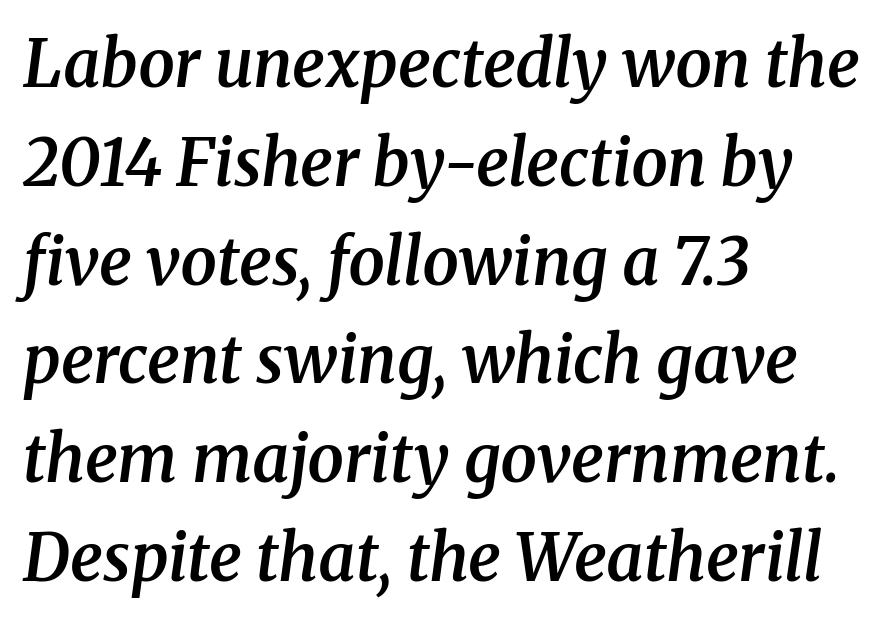
The image shows 65 px semibold serif type, italic (leaning right); set left-aligned, normal line spacing (1.52x), normal letter spacing, not underlined; medium stroke contrast and a medium x-height.
